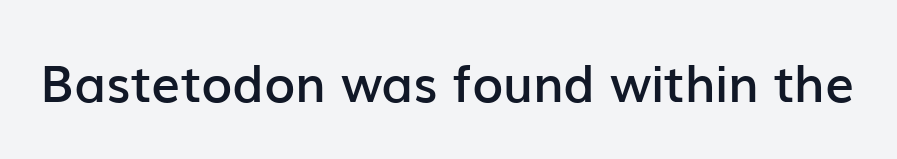
{"serif": "no", "italic": "no", "bold": "semi", "weight": "semibold", "width": "normal", "stroke_contrast": "low", "x_height": "medium", "monospaced": "no", "underline": "no", "letter_spacing": "normal", "letter_spacing_em": 0.0, "glyph_px": 51}
